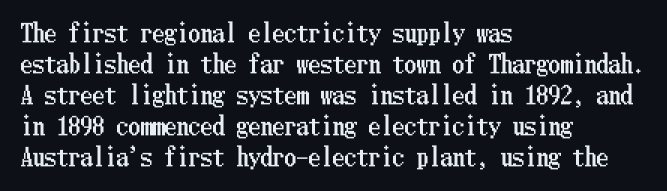
{"italic": "no", "underline": "no", "align": "left", "line_spacing": "normal", "line_spacing_ratio": 1.29, "letter_spacing": "normal", "letter_spacing_em": 0.0, "glyph_px": 24}
